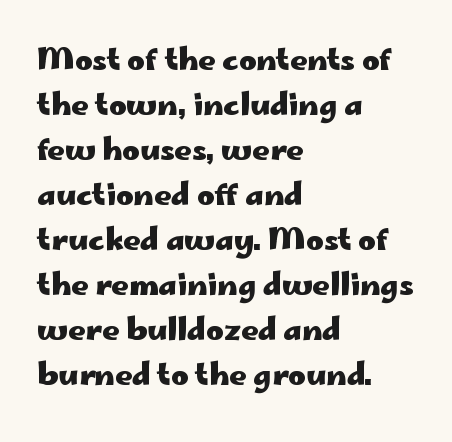
The font family rendered here belongs to the sans-serif group. The passage shown has conventional tracking throughout. These words are printed bold, with thick strokes throughout. The paragraph shown leans on its left margin. It's the straight-up-and-down kind of type.
